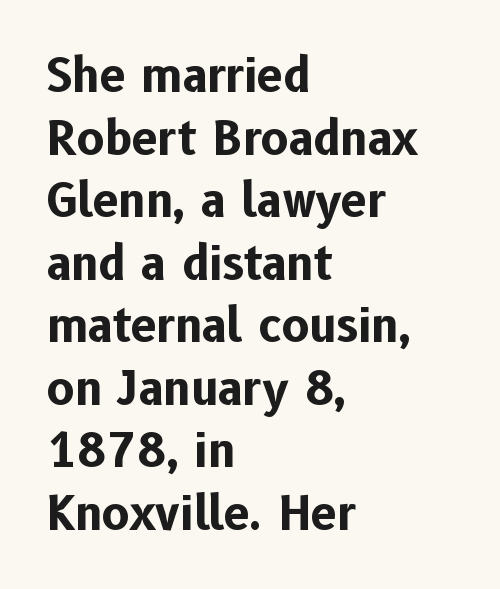
Q: Is the text bold? A: Yes.
Q: Is the text italic (slanted)? A: No, it is upright.
Q: Is the typeface a serif or a sans-serif typeface? A: Sans-serif.
Q: Is the text underlined? A: No.
Q: How is the paragraph aligned? A: Left-aligned.
Q: Is the spacing between letters normal or unusually wide? A: Normal.
Q: Is the spacing between lines tight, normal or loose? A: Normal.
Q: Width (condensed, normal, or wide)? A: Normal.
Q: Stroke contrast? A: Low.
Q: x-height? A: Medium.
Q: Monospaced? A: No.
